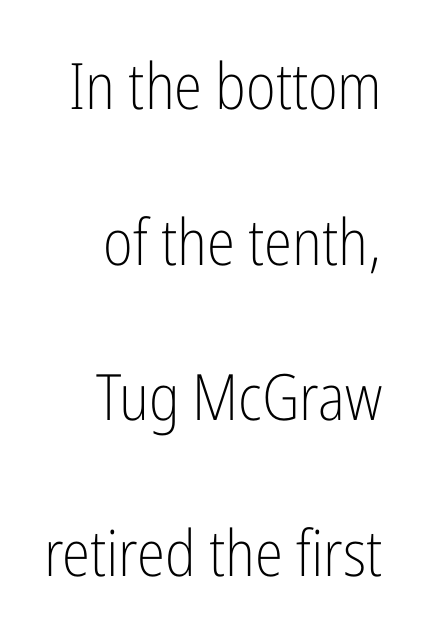
Any mark beneath the type? The region is blank. In terms of posture, this sample is upright. Casual observation: everything's shoved over to the right. A typesetter would call this zero additional tracking.
